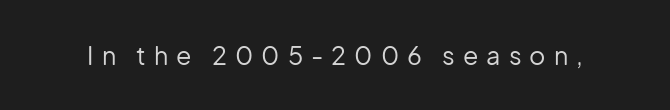
Nope, not italic — everything's standing straight. The cut favours lightness, reaching ordinary text weight at its darkest. A typesetter would call this heavily tracked-out type. Type without underlining.
